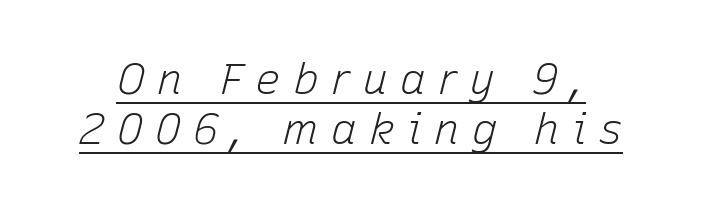
{"italic": "yes", "lean": "right", "slant_degrees": 15, "bold": "no", "weight": "light", "width": "normal", "stroke_contrast": "low", "x_height": "medium", "monospaced": "no", "underline": "yes", "line_spacing_ratio": 1.16, "letter_spacing": "wide", "letter_spacing_em": 0.28, "glyph_px": 43}
